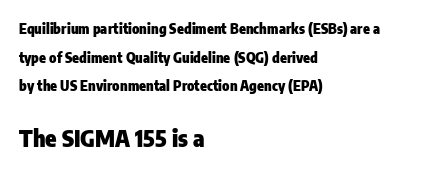
You'd pick this weight for a headline — it's a proper bold. This rendering leaves character spacing at its baseline value. Vertical spacing — loose. The area under the type is left untouched.
